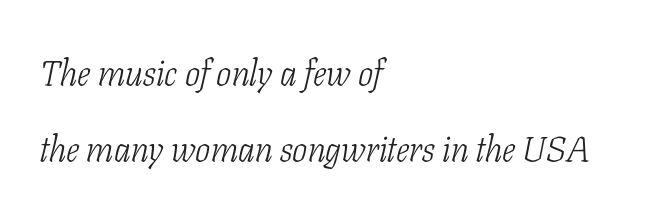
{"serif": "yes", "italic": "yes", "lean": "right", "slant_degrees": 11, "bold": "no", "weight": "light", "width": "condensed", "stroke_contrast": "low", "x_height": "medium", "monospaced": "no", "underline": "no", "align": "left", "line_spacing": "loose", "line_spacing_ratio": 2.11, "letter_spacing": "normal", "letter_spacing_em": 0.0, "glyph_px": 36}
